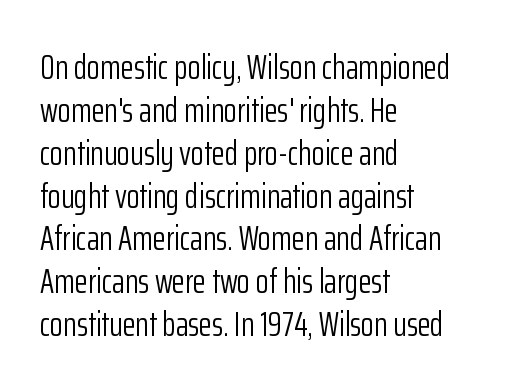
{"serif": "no", "italic": "no", "bold": "no", "weight": "light", "width": "condensed", "stroke_contrast": "low", "x_height": "medium", "monospaced": "no", "underline": "no", "align": "left", "line_spacing": "normal", "line_spacing_ratio": 1.26, "letter_spacing": "normal", "letter_spacing_em": 0.0, "glyph_px": 34}
